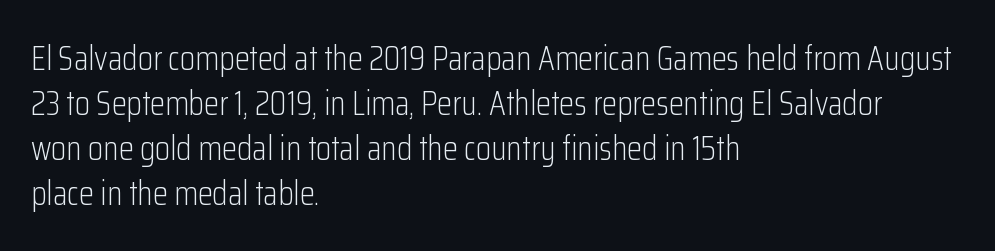
Q: Is the text bold? A: No.
Q: Is the text italic (slanted)? A: No, it is upright.
Q: Is the typeface a serif or a sans-serif typeface? A: Sans-serif.
Q: Is the text underlined? A: No.
Q: How is the paragraph aligned? A: Left-aligned.
Q: Is the spacing between letters normal or unusually wide? A: Normal.
Q: Is the spacing between lines tight, normal or loose? A: Normal.
Q: Width (condensed, normal, or wide)? A: Condensed.
Q: Stroke contrast? A: Low.
Q: x-height? A: Medium.
Q: Monospaced? A: No.
